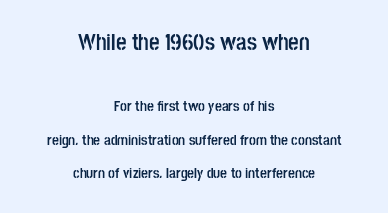
Here the glyphs are tracked normally, forming tight word shapes. The whitespace from short lines is split evenly between both sides. If you measured baseline to baseline, you'd find a long distance. Weight: bold.
